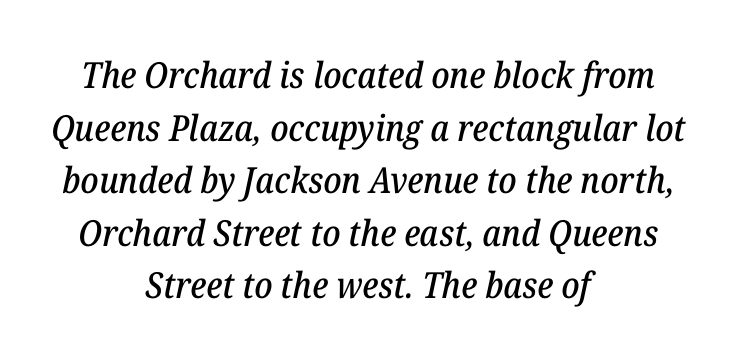
Visually the block forms a symmetrical silhouette, jagged on both flanks. Only glyphs here, with clear space below each row. It's the slanting kind of type. You could not count columns in this text — the font is proportionally spaced. Letterform terminals end in serifs throughout the passage.
